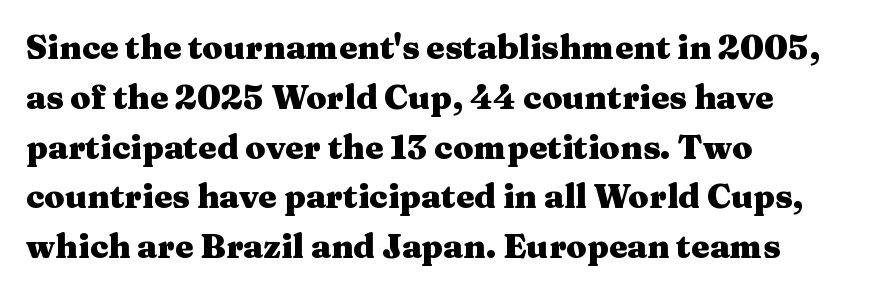
The image shows 33 px heavy, wide serif type, upright; set left-aligned, normal line spacing (1.51x), normal letter spacing, not underlined; medium stroke contrast and a medium x-height.
